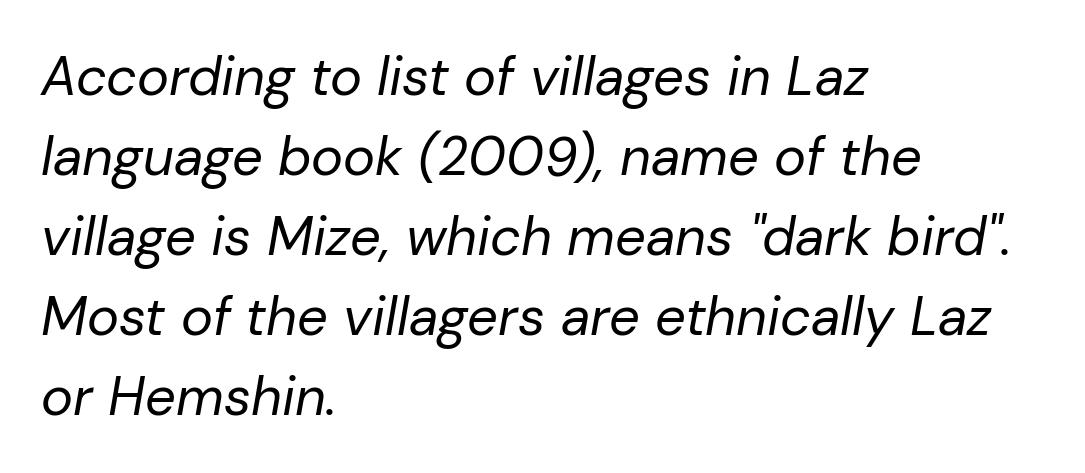
The image shows 54 px regular-weight type, italic (leaning right); set left-aligned, normal line spacing (1.48x), normal letter spacing, not underlined; low stroke contrast and a medium x-height.
